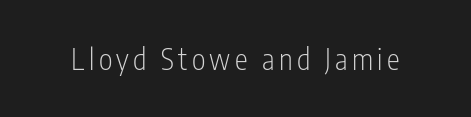
Q: Is the text bold? A: No.
Q: Is the text italic (slanted)? A: No, it is upright.
Q: Is the typeface a serif or a sans-serif typeface? A: Sans-serif.
Q: Is the text underlined? A: No.
Q: Width (condensed, normal, or wide)? A: Condensed.
Q: Stroke contrast? A: Low.
Q: x-height? A: Medium.
Q: Monospaced? A: No.
